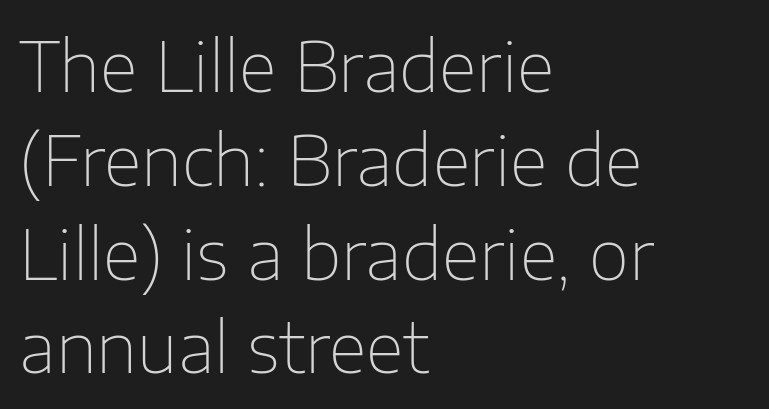
{"serif": "no", "italic": "no", "bold": "no", "weight": "thin", "width": "normal", "stroke_contrast": "low", "x_height": "medium", "monospaced": "no", "underline": "no", "align": "left", "line_spacing": "normal", "line_spacing_ratio": 1.34, "letter_spacing": "normal", "letter_spacing_em": 0.0, "glyph_px": 70}
